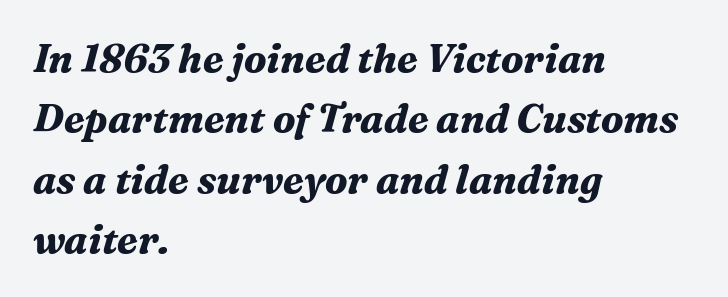
Underlining? Definitely not there. Weight: bold. A student would call this left alignment; a typographer would say flush left, rag right. Leading: standard. This is serif lettering, the kind often seen in printed books. Every character sits at an angle, as italics do.
